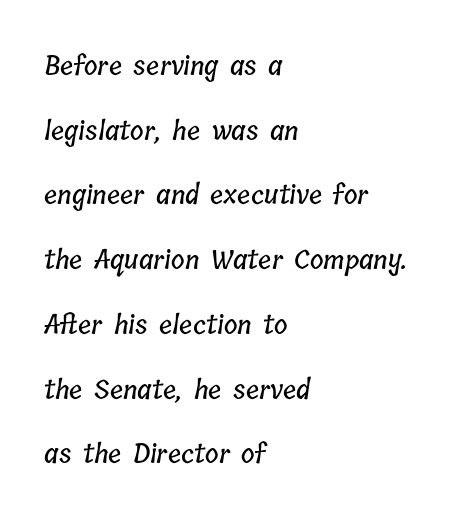
{"underline": "no", "align": "left", "line_spacing": "loose", "line_spacing_ratio": 2.49, "letter_spacing": "normal", "letter_spacing_em": 0.0, "glyph_px": 26}
